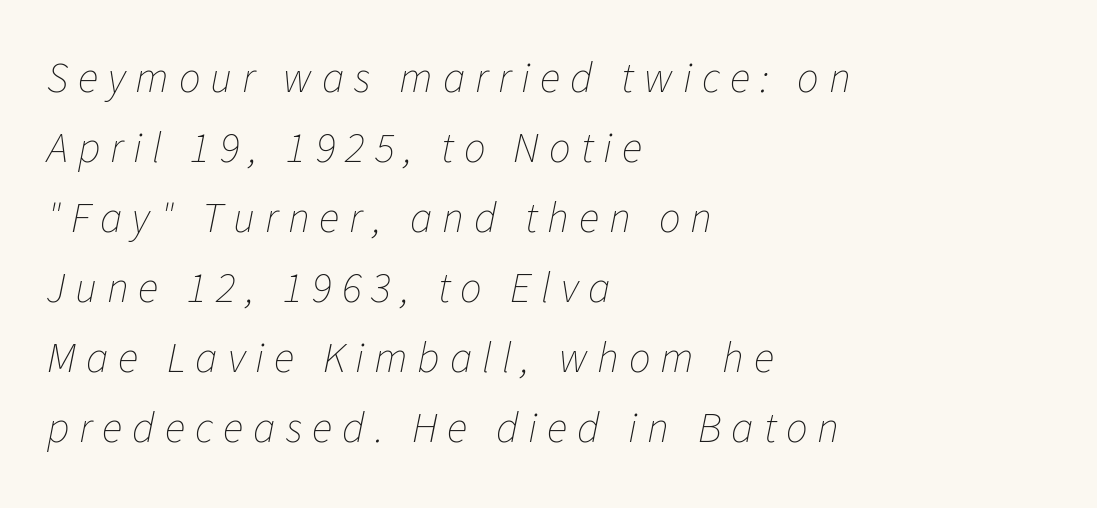
Visually the block forms a straight wall on the left and a jagged coastline on the right. The passage shown stacks its lines at a standard gap. Spacing verdict: proportional, widths tailored to each character. The gaps between neighbouring characters are conspicuously large.
